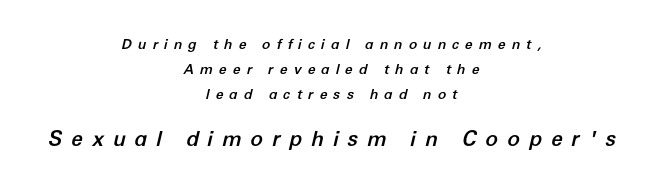
Substantial extra tracking has been applied to these lines. Underline: absent. Where is the straight margin? There isn't one; the lines are centered. Notice how the stems are inclined rather than vertical — that's the hallmark of italics.
